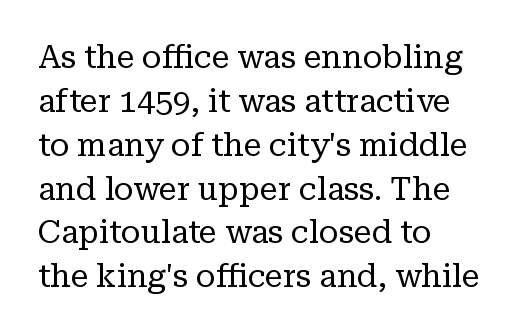
{"serif": "yes", "italic": "no", "bold": "no", "weight": "regular", "width": "normal", "stroke_contrast": "low", "x_height": "medium", "monospaced": "no", "underline": "no", "align": "left", "line_spacing": "normal", "line_spacing_ratio": 1.37, "letter_spacing": "normal", "letter_spacing_em": 0.0, "glyph_px": 32}
